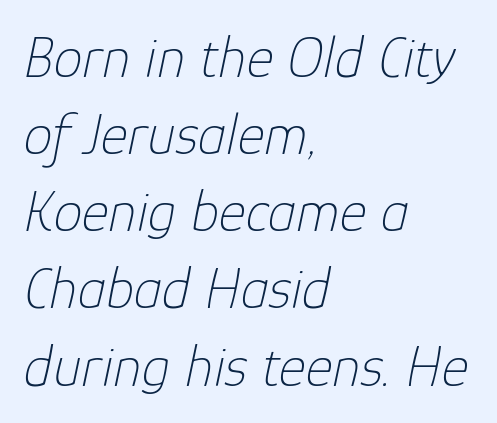
Just letters on the line, the space beneath them empty. The rendering applies a slant to the glyphs. Looks like regular typesetting: each glyph gets only the width it needs. What stands out about the letter spacing? Nothing — it is the standard amount.
